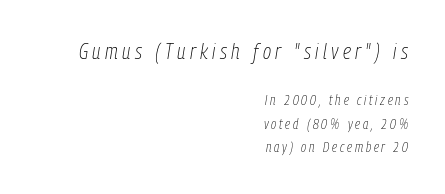
The image shows 22 px text type, italic (leaning right); set right-aligned, normal line spacing (1.67x), unusually wide letter spacing (+0.2 em), not underlined; the first (top) block is 1.57x larger.
